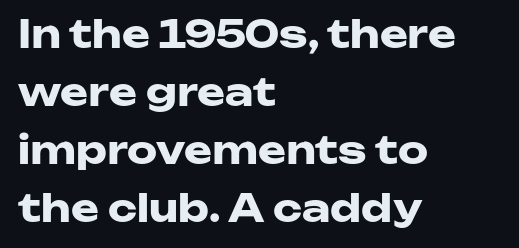
Strong, thick strokes mark this as bold type. Font category for this specimen: sans-serif. Looks like regular typesetting: each glyph gets only the width it needs. Notice how descenders clear the ascenders below comfortably — that's standard leading.
